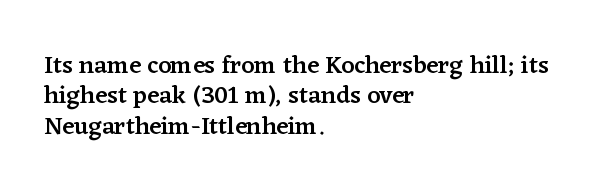
{"italic": "no", "bold": "semi", "underline": "no", "align": "left", "line_spacing_ratio": 1.22, "letter_spacing": "normal", "letter_spacing_em": 0.0, "glyph_px": 25}
